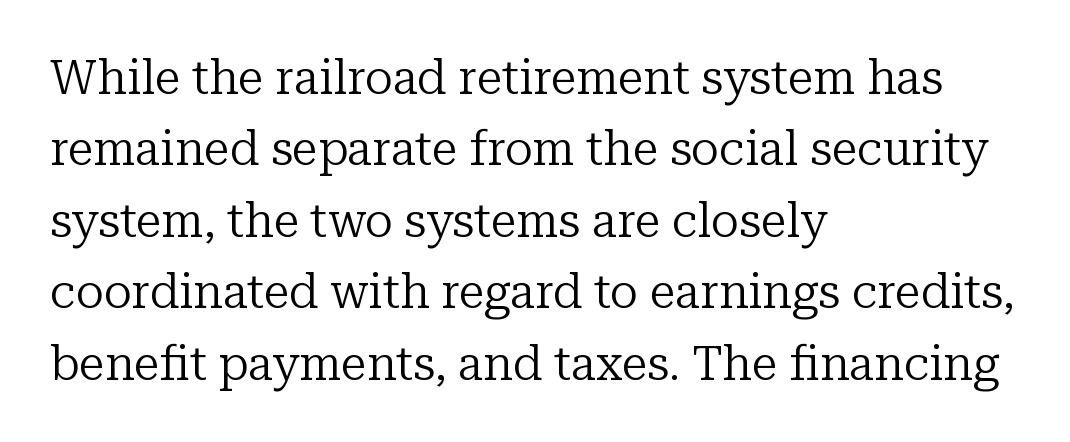
The image shows 47 px regular-weight serif type, upright; set left-aligned, normal line spacing (1.52x), normal letter spacing, not underlined; low stroke contrast and a medium x-height.
